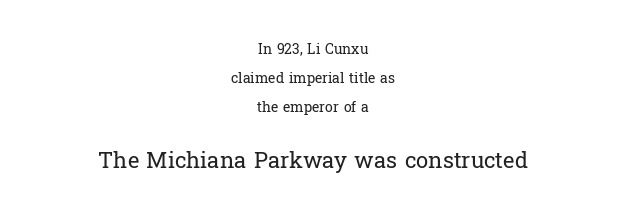
Does the bottom block carry the larger type? Yes, it does. The lettering stays uniformly vertical, giving the passage a roman look. Letter spacing: default. If you measured baseline to baseline, you'd find a long distance. Neither beginnings nor endings align; midpoints do. No heavy texture on the line: the type isn't bold.
